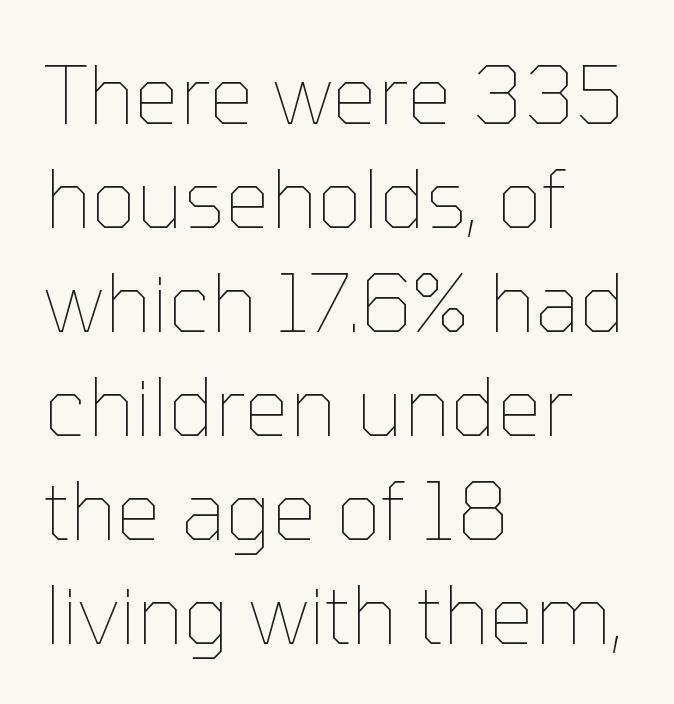
The image shows 80 px thin type, upright; set left-aligned, normal line spacing (1.3x), normal letter spacing, not underlined; low stroke contrast and a medium x-height.
